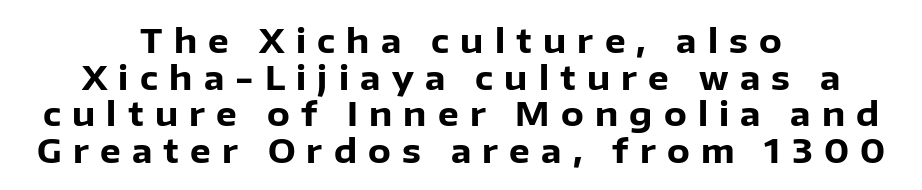
{"serif": "no", "italic": "no", "bold": "yes", "weight": "heavy", "width": "normal", "stroke_contrast": "low", "x_height": "medium", "monospaced": "no", "underline": "no", "align": "center", "line_spacing": "tight", "line_spacing_ratio": 1.11, "letter_spacing": "wide", "letter_spacing_em": 0.34, "glyph_px": 33}
